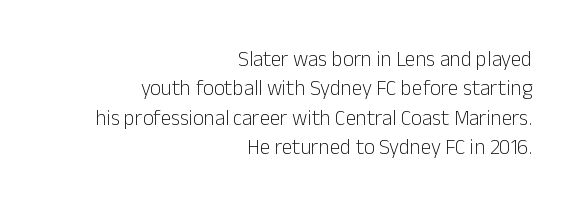
{"italic": "no", "bold": "no", "underline": "no", "align": "right", "line_spacing": "normal", "line_spacing_ratio": 1.4, "letter_spacing": "normal", "letter_spacing_em": 0.0, "glyph_px": 21}
